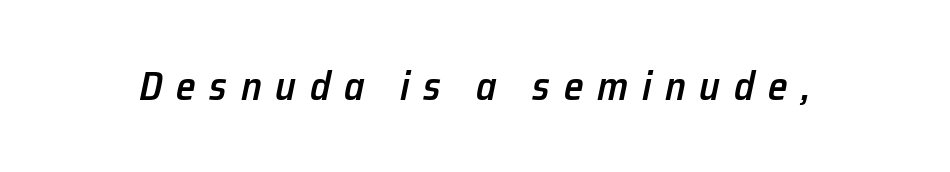
The image shows 40 px semibold type, italic (leaning right); set unusually wide letter spacing (+0.34 em), not underlined; low stroke contrast and a medium x-height.
